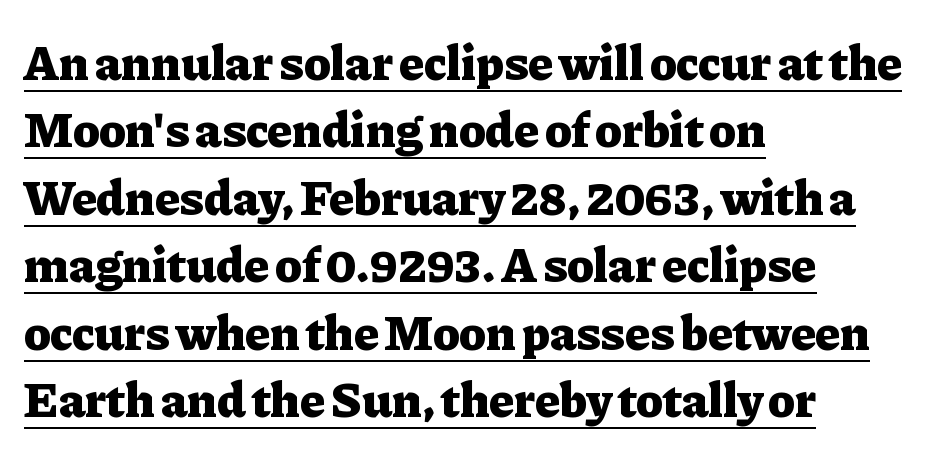
The image shows 50 px heavy serif type, upright; set left-aligned, normal line spacing (1.35x), normal letter spacing, underlined; low stroke contrast and a medium x-height.
